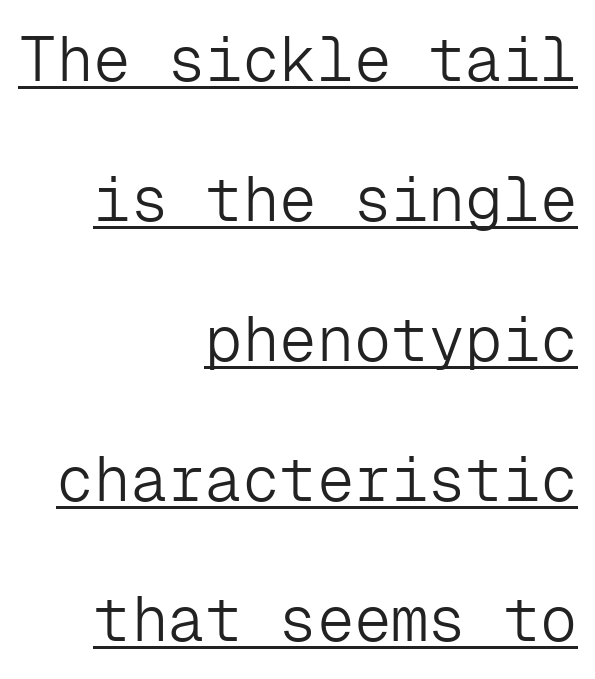
Short and long lines alike share a common ending point at right. This sample has the even, mechanical cadence of fixed-width lettering. Is there an underline? Yes — a line sits under the letters. Bold? No — there's no thickening of the strokes. Does extra space separate the letters? No, they use regular spacing. The characters display no serif detailing; their extremities are plain.
